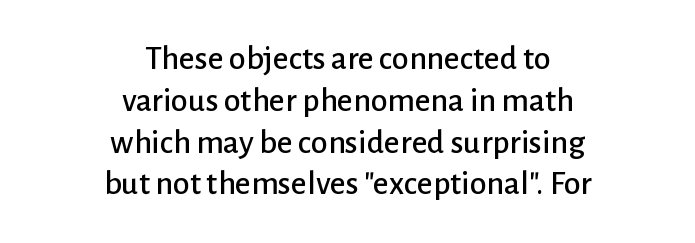
The image shows 34 px sans-serif type, upright; set centered, line spacing 1.23x, normal letter spacing, not underlined; low stroke contrast and a medium x-height.
